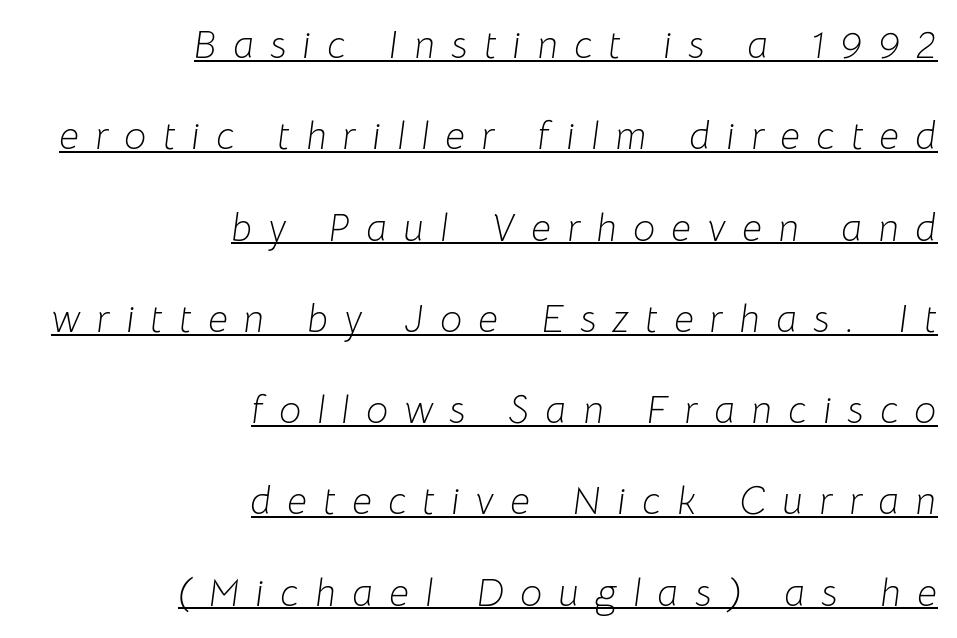
{"italic": "yes", "lean": "right", "slant_degrees": 8, "bold": "no", "weight": "light", "width": "normal", "stroke_contrast": "low", "x_height": "medium", "monospaced": "no", "underline": "yes", "align": "right", "line_spacing": "loose", "line_spacing_ratio": 2.34, "letter_spacing": "wide", "letter_spacing_em": 0.42, "glyph_px": 39}
